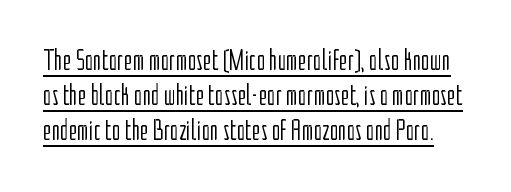
{"serif": "no", "italic": "no", "bold": "no", "weight": "light", "width": "condensed", "stroke_contrast": "low", "x_height": "medium", "monospaced": "no", "underline": "yes", "line_spacing_ratio": 1.2, "letter_spacing": "normal", "letter_spacing_em": 0.0, "glyph_px": 29}
